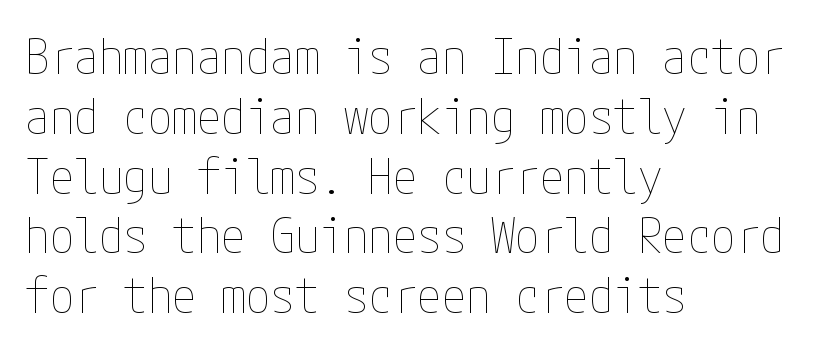
{"italic": "no", "bold": "no", "weight": "thin", "width": "condensed", "stroke_contrast": "low", "x_height": "medium", "underline": "no", "align": "left", "line_spacing_ratio": 1.22, "letter_spacing": "normal", "letter_spacing_em": 0.0, "glyph_px": 49}
